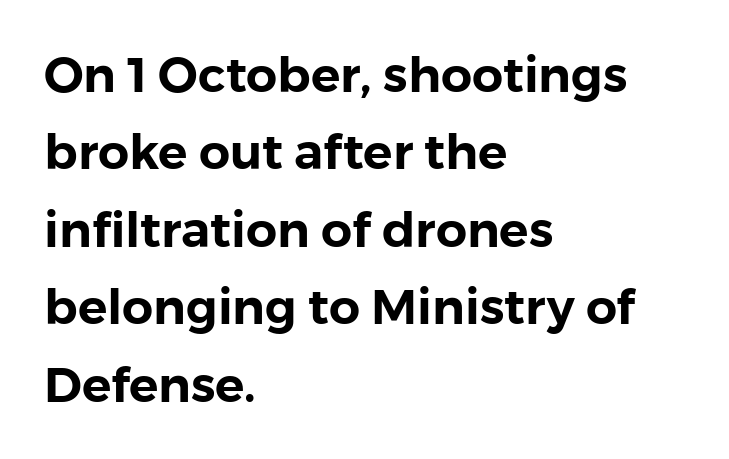
Q: Is the text italic (slanted)? A: No, it is upright.
Q: Is the typeface a serif or a sans-serif typeface? A: Sans-serif.
Q: Is the text underlined? A: No.
Q: How is the paragraph aligned? A: Left-aligned.
Q: Is the spacing between letters normal or unusually wide? A: Normal.
Q: Is the spacing between lines tight, normal or loose? A: Normal.
Q: Width (condensed, normal, or wide)? A: Normal.
Q: x-height? A: Medium.
Q: Monospaced? A: No.
